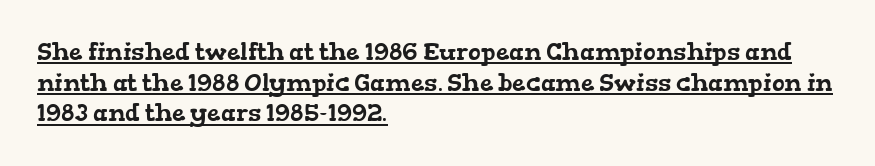
Notice how the passage keeps a crisp vertical edge on the left only. No extra tracking has been applied to these lines. This sample keeps an unexceptional amount of space between lines. A rule runs beneath these lines of type.
